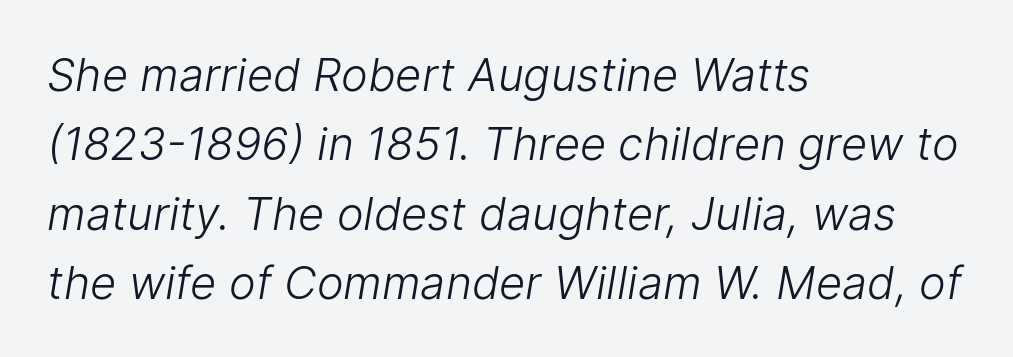
{"serif": "no", "bold": "no", "weight": "light", "width": "normal", "stroke_contrast": "low", "x_height": "medium", "monospaced": "no", "underline": "no", "align": "left", "line_spacing": "normal", "line_spacing_ratio": 1.54, "letter_spacing": "normal", "letter_spacing_em": 0.0, "glyph_px": 45}
